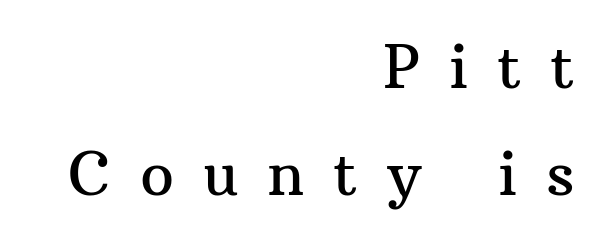
The image shows 60 px serif type, upright; set right-aligned, line spacing 1.78x, unusually wide letter spacing (+0.48 em), not underlined; medium stroke contrast and a medium x-height.
